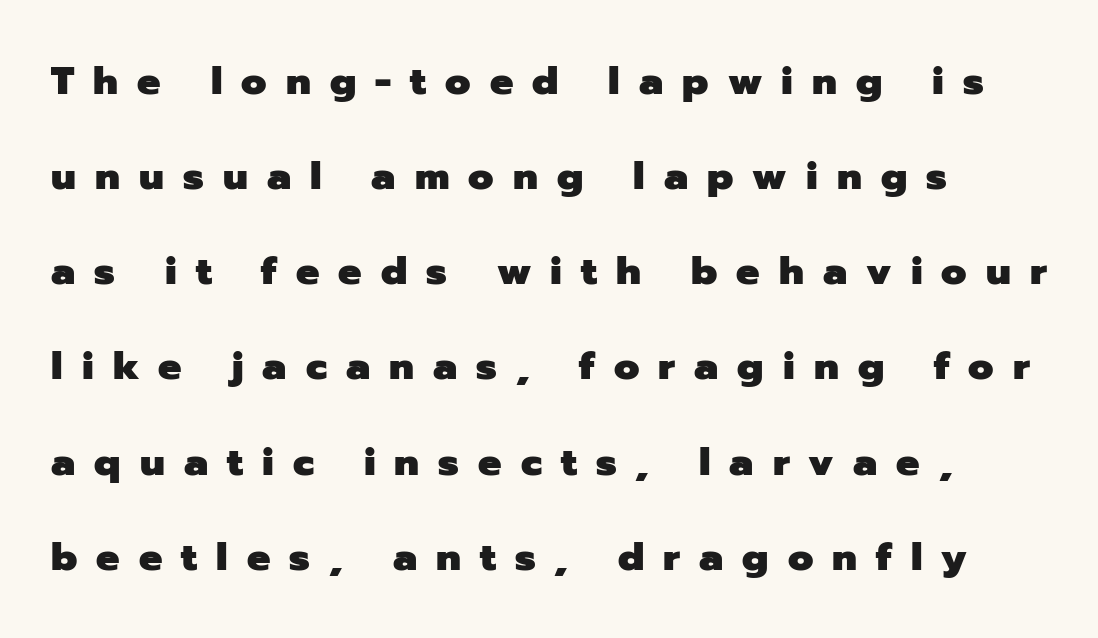
This sample has the flowing, uneven cadence of proportional lettering. You could fit nearly another row in the gap between these rows. No italicization has been applied; the sample stays upright. This rendering features lettering with no underline. The tracking jumps out immediately: characters are airy and widely separated. The characters display no serif detailing; their extremities are plain.
